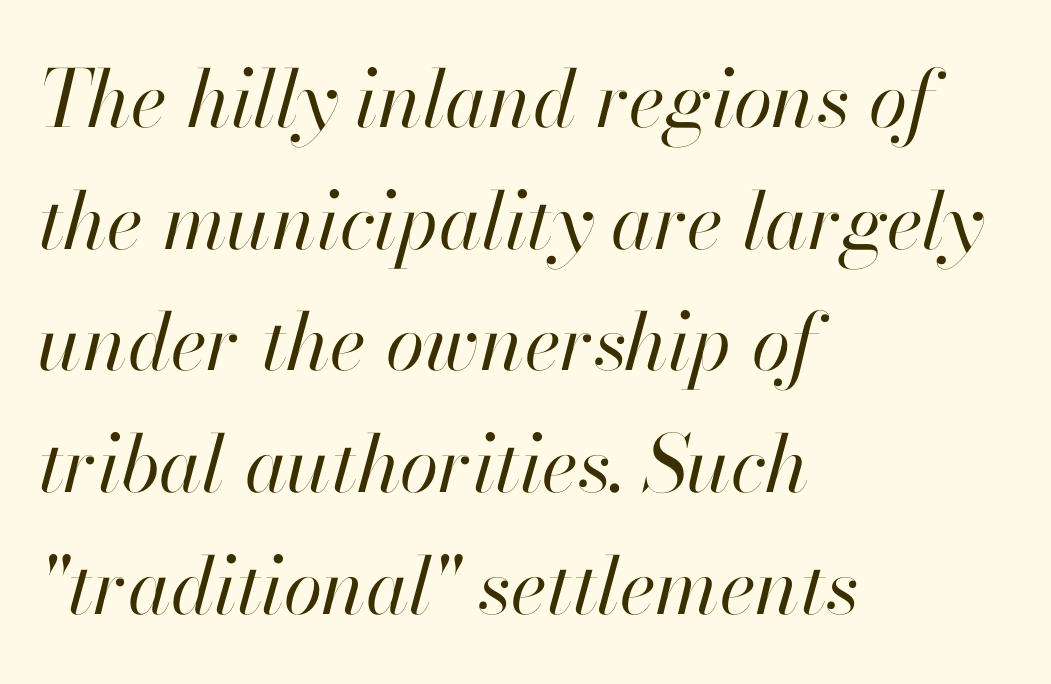
The image shows 79 px regular-weight type, italic (leaning right); set left-aligned, normal line spacing (1.54x), normal letter spacing, not underlined; high stroke contrast and a small x-height.
